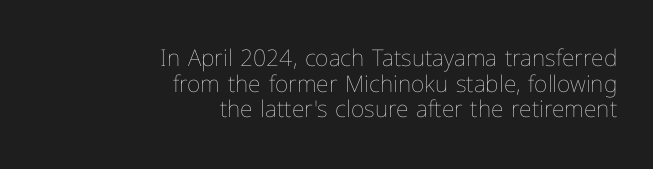
The typography opts for an upright posture over an oblique one. The letterforms sit at book weight or below. Inter-character spacing is left at the font's built-in metrics. Lines of text with bare space underneath. A typesetter would call this leading minimal, almost set solid. Caption: multi-line text, flush right, ragged left.
